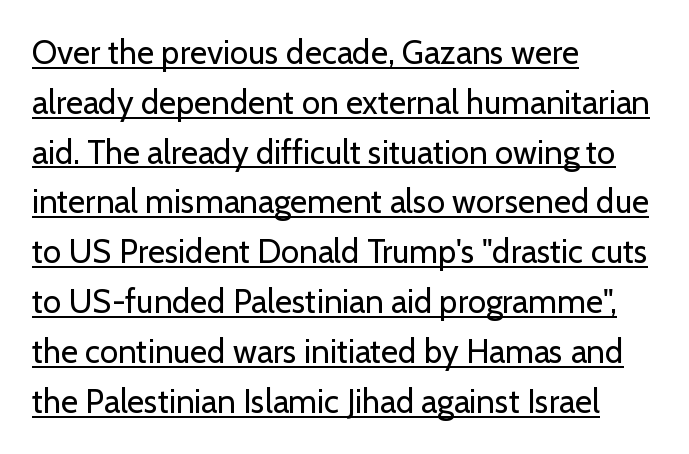
The font sits on the lighter half of the weight spectrum, regular included. Line spacing here is normal. Ascenders rise straight up at ninety degrees. Think of a printed novel: that variable character pitch is what you see here.
